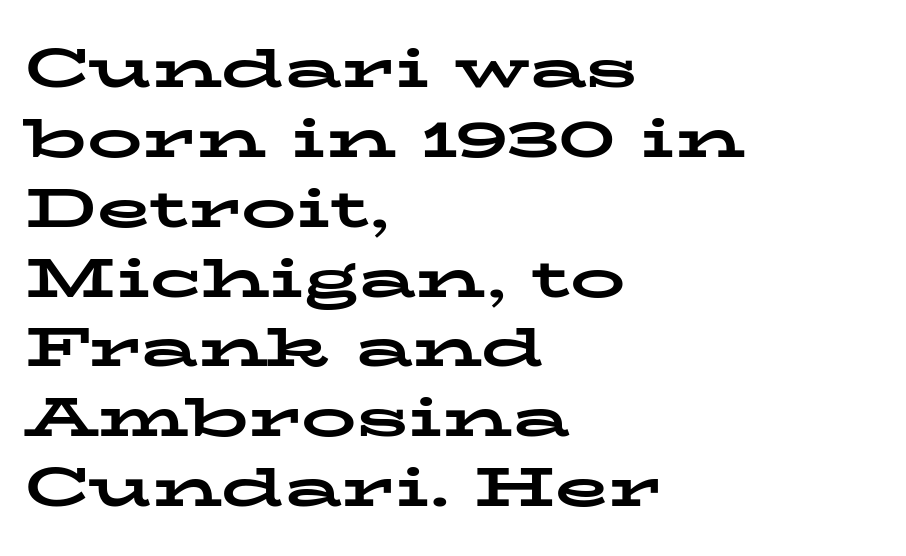
Each line starts at the same left margin while the right side varies. The characters display serif detailing at their extremities. The baseline area is clear. Look at the tracking — it's just the regular setting, nothing added. Here the designer chose a conventional face with non-uniform glyph widths.
